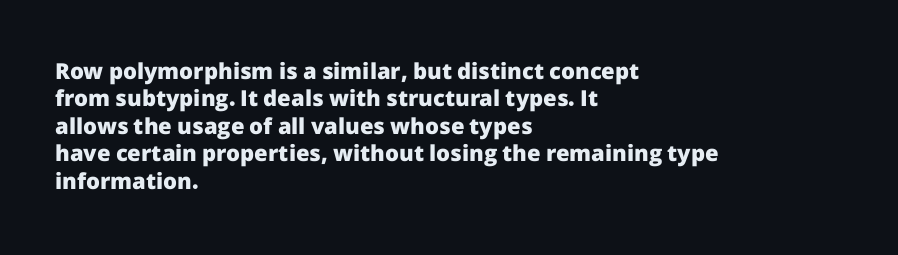
{"italic": "no", "bold": "yes", "underline": "no", "align": "left", "line_spacing": "normal", "line_spacing_ratio": 1.25, "letter_spacing": "normal", "letter_spacing_em": 0.0, "glyph_px": 22}
